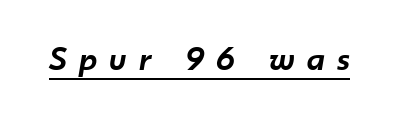
Q: Is the text bold? A: Semi-bold.
Q: Is the text italic (slanted)? A: Yes, it leans right by about 10 degrees.
Q: Is the text underlined? A: Yes.
Q: Is the spacing between letters normal or unusually wide? A: Unusually wide.
Q: Width (condensed, normal, or wide)? A: Normal.
Q: Stroke contrast? A: Low.
Q: x-height? A: Small.
Q: Monospaced? A: No.
